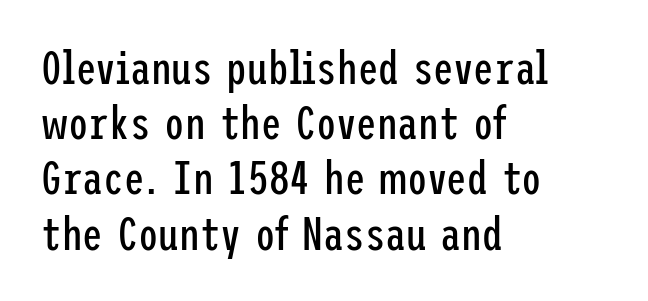
{"serif": "no", "italic": "no", "bold": "no", "weight": "regular", "width": "condensed", "stroke_contrast": "low", "x_height": "medium", "underline": "no", "align": "left", "line_spacing_ratio": 1.2, "letter_spacing": "normal", "letter_spacing_em": 0.0, "glyph_px": 46}
